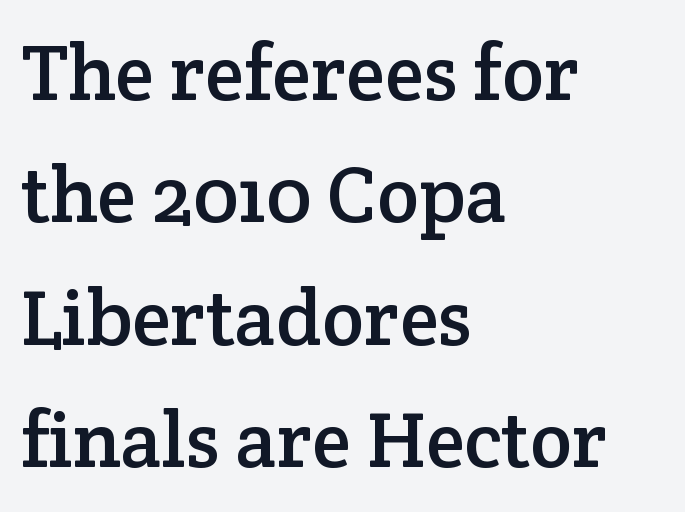
The image shows 79 px serif type, upright; set left-aligned, normal line spacing (1.55x), normal letter spacing, not underlined; low stroke contrast and a medium x-height.
